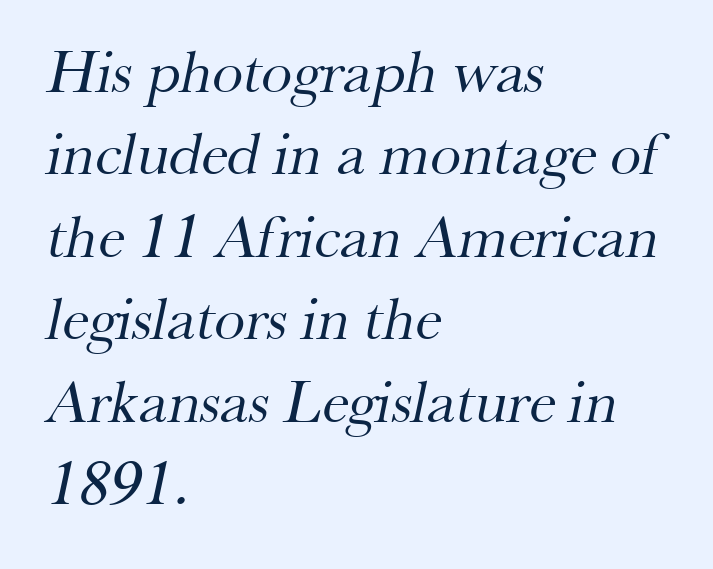
{"serif": "yes", "bold": "no", "weight": "regular", "width": "normal", "stroke_contrast": "medium", "x_height": "small", "monospaced": "no", "underline": "no", "align": "left", "line_spacing": "normal", "line_spacing_ratio": 1.33, "letter_spacing": "normal", "letter_spacing_em": 0.0, "glyph_px": 62}
